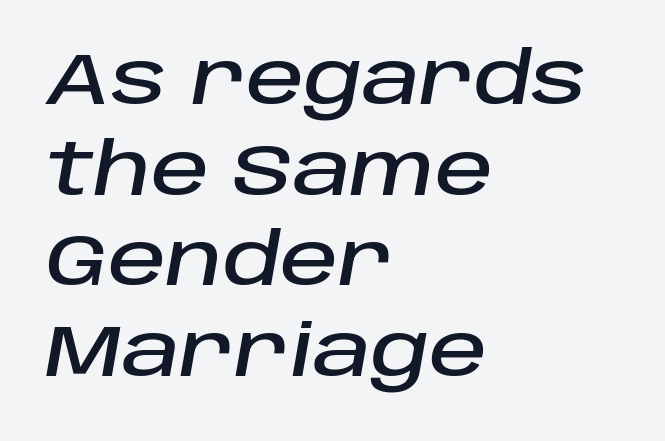
The image shows 72 px text type, italic (leaning right); set left-aligned, normal line spacing (1.26x), normal letter spacing, not underlined; low stroke contrast and a large x-height.
